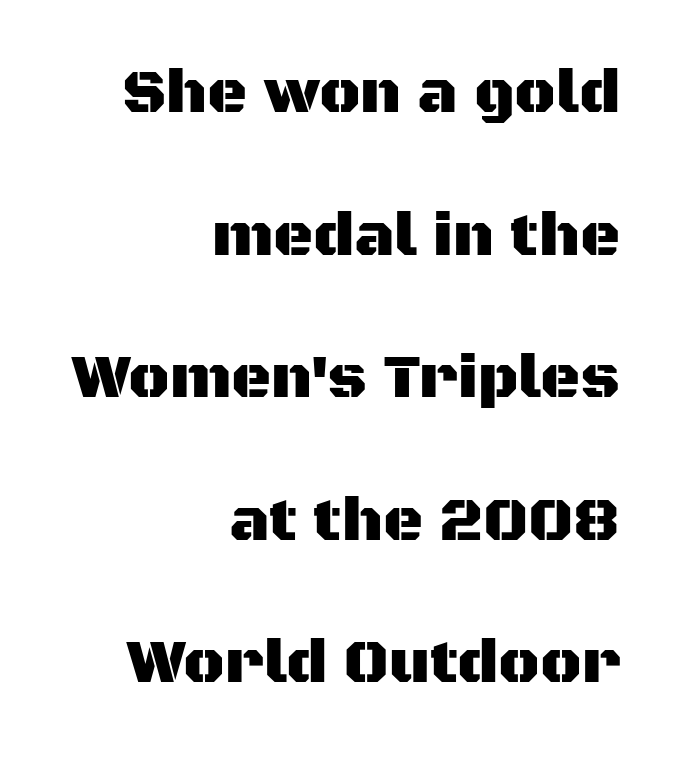
Honestly, the rows look like they've been pulled way apart. The font family rendered here belongs to the sans-serif group. Caption: standard tracking, unaltered. The passage shown is typed in a proportional face where columns would drift.
